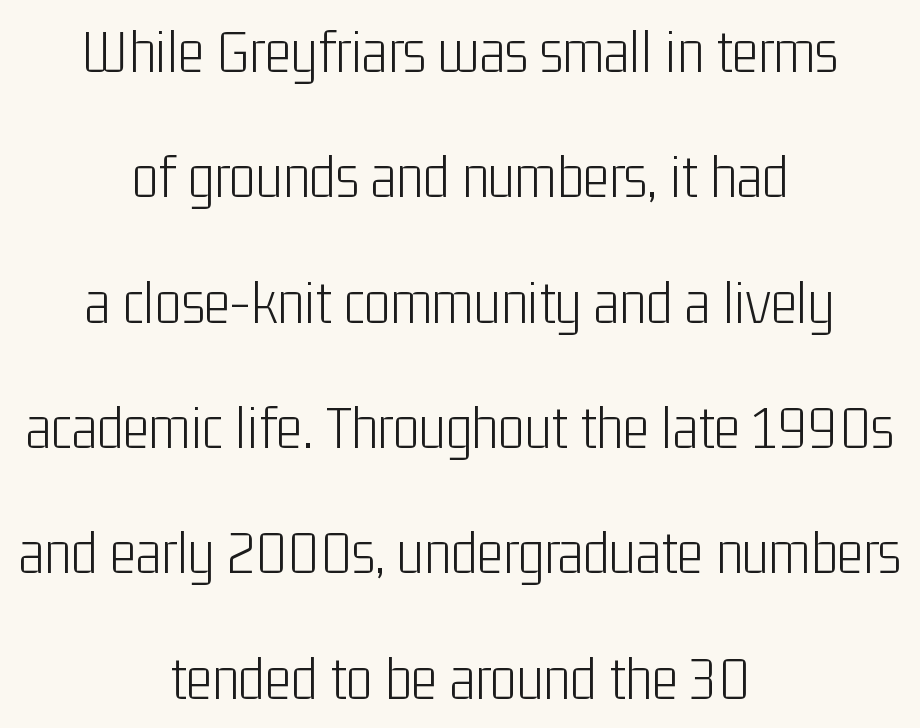
Q: Is the text bold? A: No.
Q: Is the text italic (slanted)? A: No, it is upright.
Q: Is the typeface a serif or a sans-serif typeface? A: Sans-serif.
Q: Is the text underlined? A: No.
Q: How is the paragraph aligned? A: Centered.
Q: Is the spacing between letters normal or unusually wide? A: Normal.
Q: Is the spacing between lines tight, normal or loose? A: Loose.
Q: Width (condensed, normal, or wide)? A: Condensed.
Q: Stroke contrast? A: Low.
Q: x-height? A: Medium.
Q: Monospaced? A: No.
